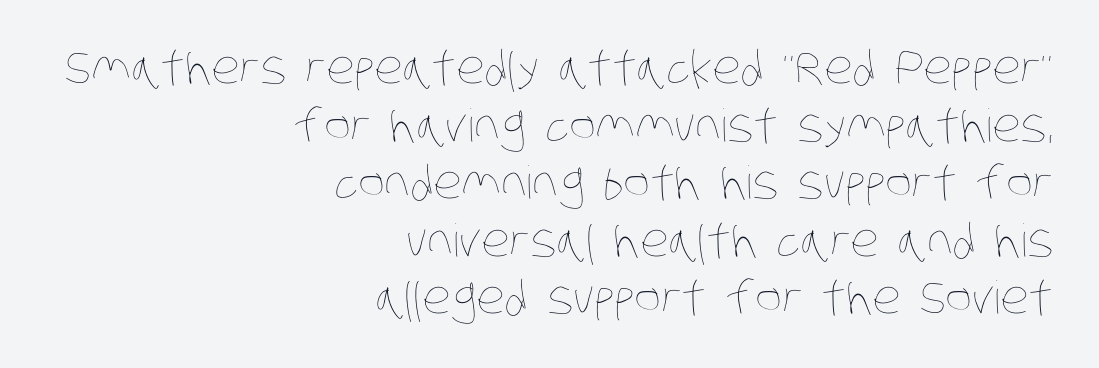
The image shows 45 px thin, condensed type; set right-aligned, normal line spacing (1.28x), normal letter spacing, not underlined; low stroke contrast and a large x-height.
